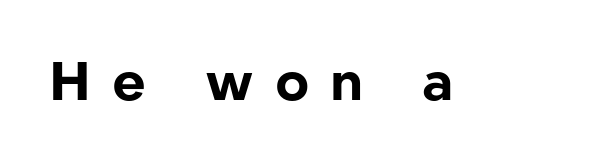
Q: Is the text bold? A: Yes.
Q: Is the text italic (slanted)? A: No, it is upright.
Q: Is the typeface a serif or a sans-serif typeface? A: Sans-serif.
Q: Is the text underlined? A: No.
Q: Is the spacing between letters normal or unusually wide? A: Unusually wide.
Q: Width (condensed, normal, or wide)? A: Normal.
Q: Stroke contrast? A: Low.
Q: x-height? A: Medium.
Q: Monospaced? A: No.
